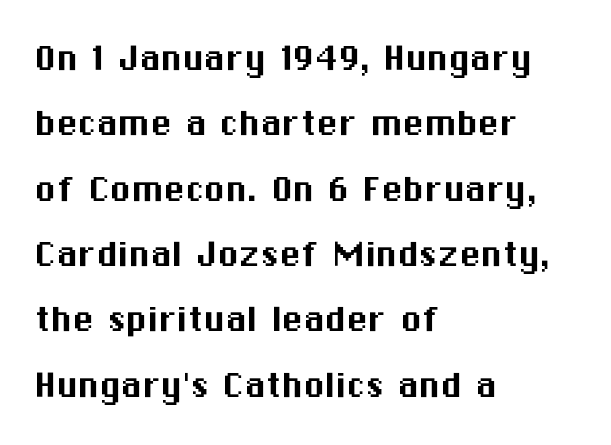
Q: Is the text italic (slanted)? A: No, it is upright.
Q: Is the typeface a serif or a sans-serif typeface? A: Sans-serif.
Q: Is the text underlined? A: No.
Q: How is the paragraph aligned? A: Left-aligned.
Q: Is the spacing between letters normal or unusually wide? A: Normal.
Q: Is the spacing between lines tight, normal or loose? A: Normal.
Q: Width (condensed, normal, or wide)? A: Normal.
Q: Stroke contrast? A: Medium.
Q: x-height? A: Medium.
Q: Monospaced? A: No.
